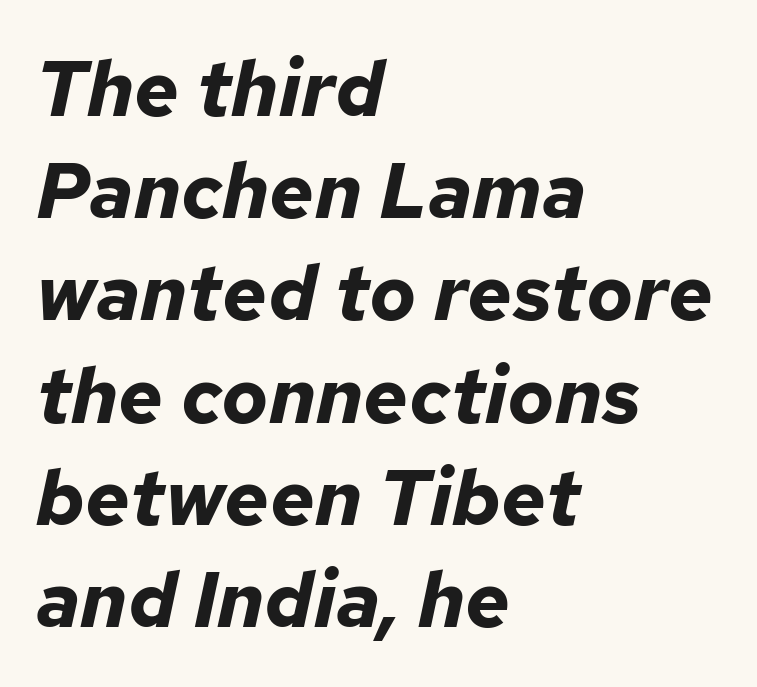
Q: Is the text bold? A: Yes.
Q: Is the text italic (slanted)? A: Yes, it leans right by about 12 degrees.
Q: Is the text underlined? A: No.
Q: How is the paragraph aligned? A: Left-aligned.
Q: Is the spacing between letters normal or unusually wide? A: Normal.
Q: Is the spacing between lines tight, normal or loose? A: Normal.
Q: Width (condensed, normal, or wide)? A: Normal.
Q: Stroke contrast? A: Low.
Q: x-height? A: Medium.
Q: Monospaced? A: No.
